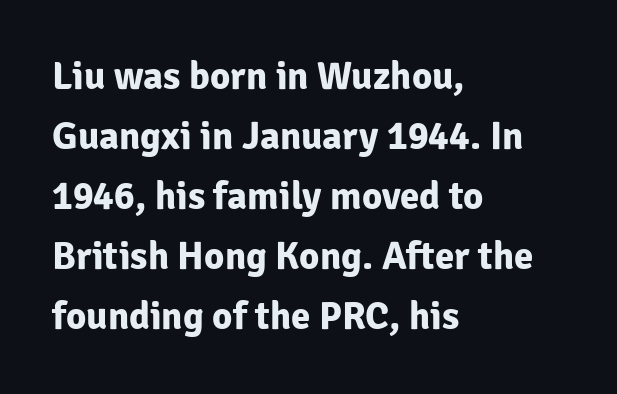
{"serif": "no", "italic": "no", "bold": "yes", "weight": "bold", "width": "normal", "stroke_contrast": "low", "x_height": "medium", "monospaced": "no", "underline": "no", "align": "left", "line_spacing": "normal", "line_spacing_ratio": 1.54, "letter_spacing": "normal", "letter_spacing_em": 0.0, "glyph_px": 39}
